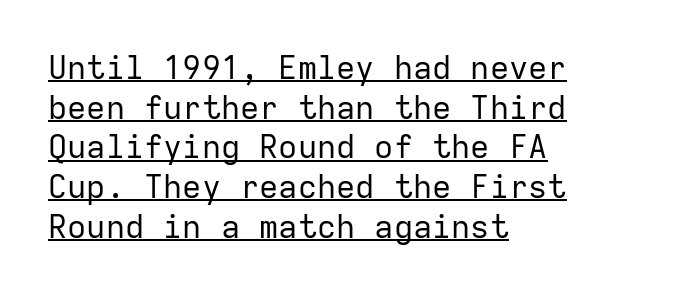
{"serif": "no", "italic": "no", "bold": "no", "weight": "regular", "width": "normal", "stroke_contrast": "low", "x_height": "medium", "monospaced": "yes", "underline": "yes", "align": "left", "line_spacing_ratio": 1.24, "letter_spacing": "normal", "letter_spacing_em": 0.0, "glyph_px": 32}
